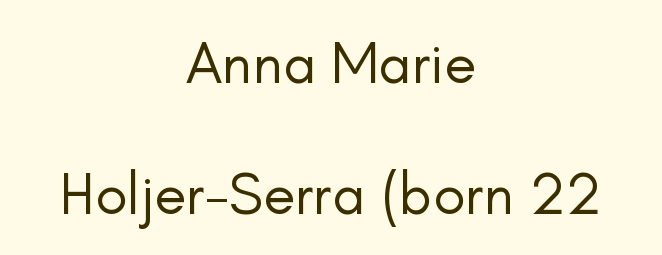
{"serif": "no", "italic": "no", "bold": "no", "weight": "regular", "width": "normal", "stroke_contrast": "low", "x_height": "small", "monospaced": "no", "underline": "no", "align": "center", "line_spacing": "loose", "line_spacing_ratio": 2.22, "letter_spacing": "normal", "letter_spacing_em": 0.0, "glyph_px": 59}
